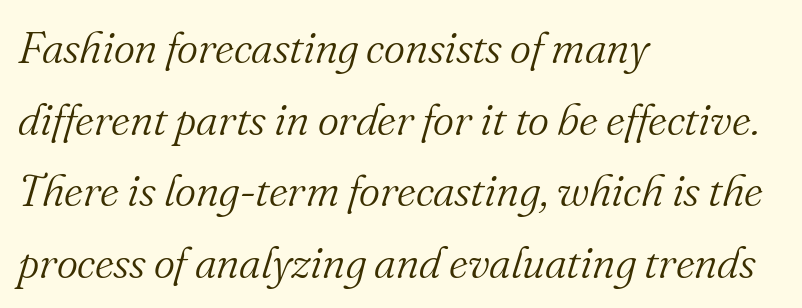
Heaviness? Minimal to ordinary, like unemphasized prose. Compared with a centered layout, this one pins lines to the left instead. This sample uses plain, unmodified letter spacing. Yep, those are serifs on the letters.
